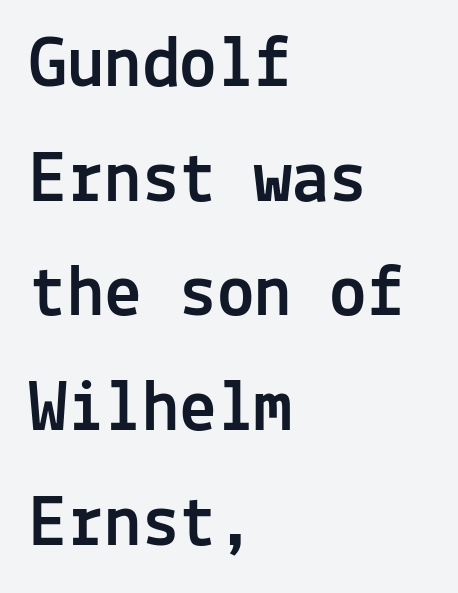
{"serif": "no", "italic": "no", "width": "normal", "x_height": "medium", "monospaced": "yes", "underline": "no", "align": "left", "line_spacing": "normal", "line_spacing_ratio": 1.53, "letter_spacing": "normal", "letter_spacing_em": 0.0, "glyph_px": 75}
